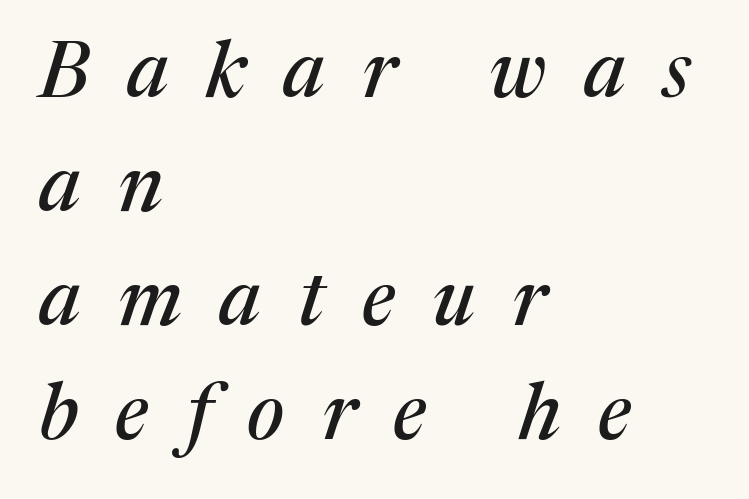
The image shows 78 px serif type, italic (leaning right); set left-aligned, normal line spacing (1.46x), unusually wide letter spacing (+0.48 em), not underlined; medium stroke contrast and a medium x-height.
